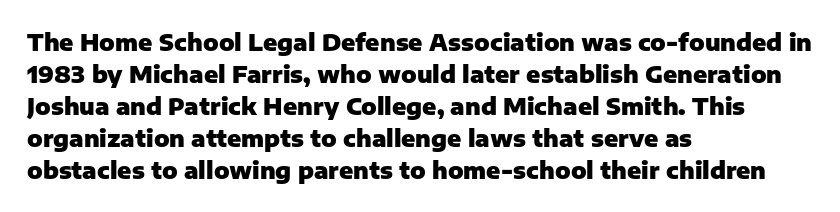
Compared with typical paragraphs, the rows here are spaced about the same. In terms of posture, this sample is upright. You'd pick this weight for a headline — it's a proper bold. Typeset ragged right — the left edge is the straight one.
